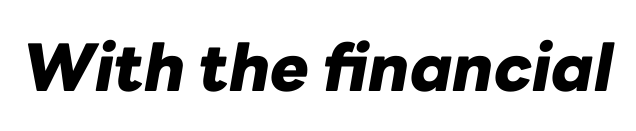
You could not count columns in this text — the font is proportionally spaced. What stands out about the letter spacing? Nothing — it is the standard amount. The font is running at its bold setting. The rendering applies a slant to the glyphs.
